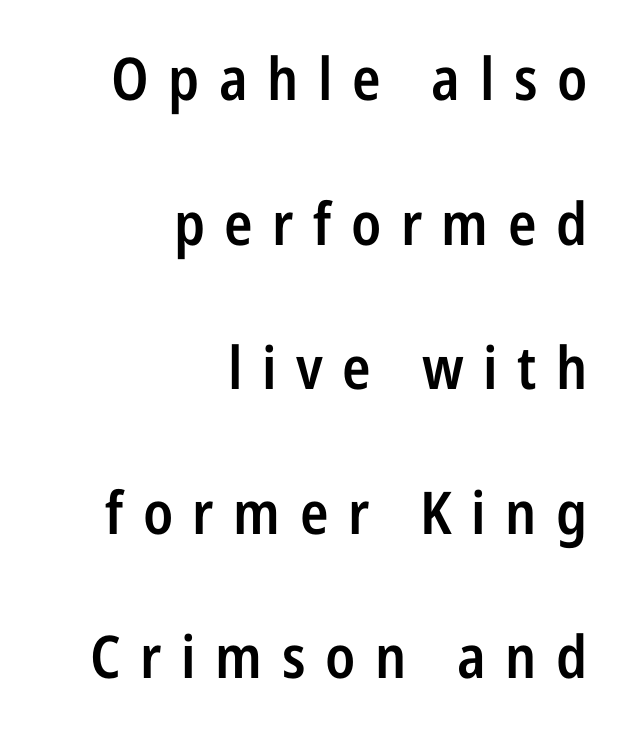
A sans-serif font was chosen for this passage. Clear beneath every line of the passage. The letters stand upright; this is a roman face. Moderately thickened strokes mark this as semibold type. Tracking here is generous; glyphs stand well apart from one another.
